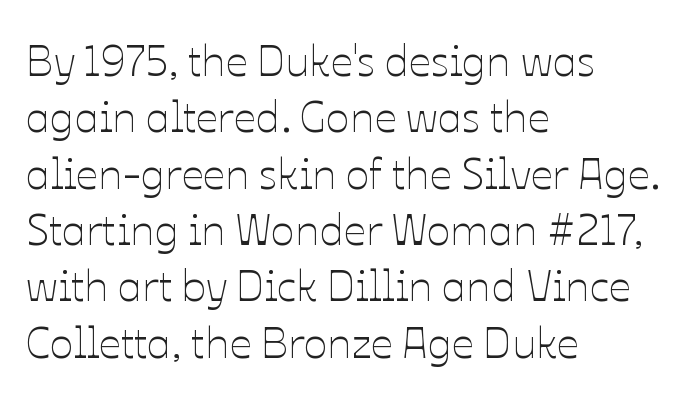
Stroke mass is kept to a normal reading level or below. The designer left line spacing at the default. Reading down the block, your eye returns to a fixed left position each line. Glyph-to-glyph distance matches everyday printed text. Any mark beneath the type? The region is blank.
